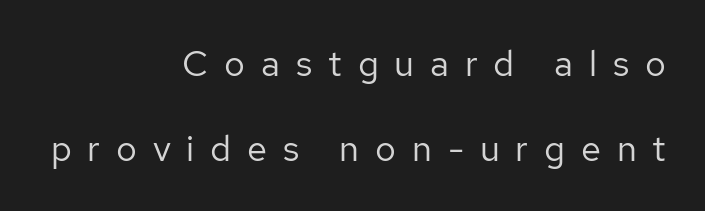
Q: Is the text bold? A: No.
Q: Is the text italic (slanted)? A: No, it is upright.
Q: Is the typeface a serif or a sans-serif typeface? A: Sans-serif.
Q: Is the text underlined? A: No.
Q: How is the paragraph aligned? A: Right-aligned.
Q: Is the spacing between letters normal or unusually wide? A: Unusually wide.
Q: Is the spacing between lines tight, normal or loose? A: Loose.
Q: Width (condensed, normal, or wide)? A: Normal.
Q: Stroke contrast? A: Low.
Q: x-height? A: Medium.
Q: Monospaced? A: No.
